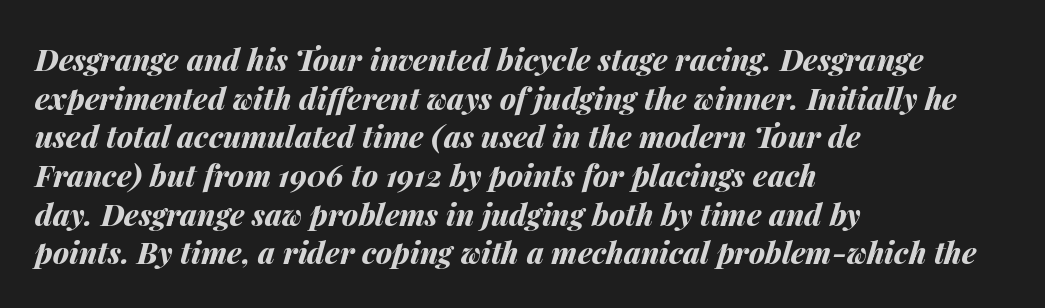
Q: Is the text bold? A: Yes.
Q: Is the text italic (slanted)? A: Yes, it leans right by about 14 degrees.
Q: Is the text underlined? A: No.
Q: How is the paragraph aligned? A: Left-aligned.
Q: Is the spacing between letters normal or unusually wide? A: Normal.
Q: Is the spacing between lines tight, normal or loose? A: Normal.
Q: Width (condensed, normal, or wide)? A: Normal.
Q: Stroke contrast? A: Medium.
Q: x-height? A: Medium.
Q: Monospaced? A: No.
